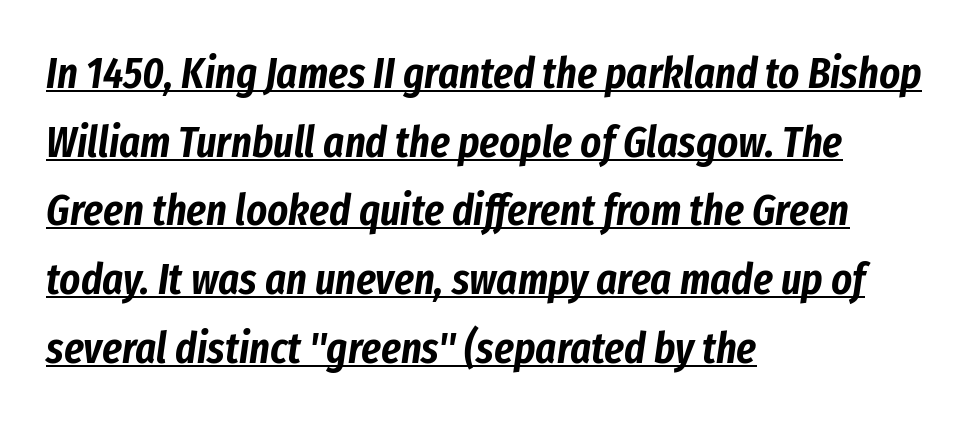
Q: Is the text italic (slanted)? A: Yes, it leans right by about 8 degrees.
Q: Is the text underlined? A: Yes.
Q: How is the paragraph aligned? A: Left-aligned.
Q: Is the spacing between letters normal or unusually wide? A: Normal.
Q: Is the spacing between lines tight, normal or loose? A: Normal.
Q: Width (condensed, normal, or wide)? A: Condensed.
Q: Stroke contrast? A: Low.
Q: x-height? A: Medium.
Q: Monospaced? A: No.
